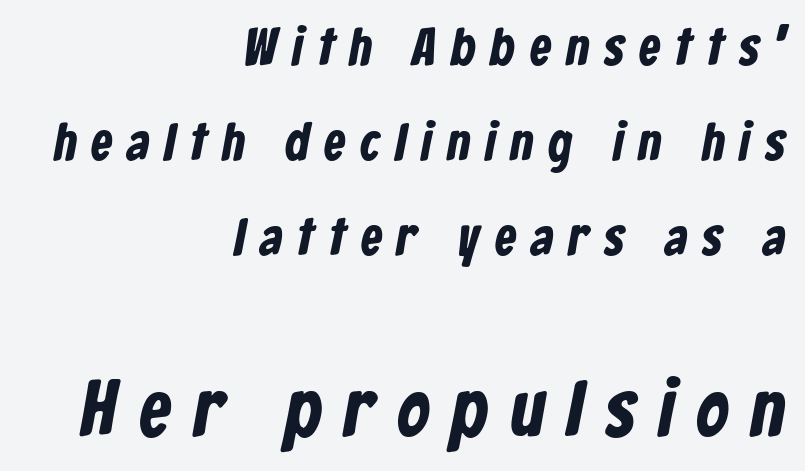
The rendering inserts visible extra space after every character. On the weight axis this lands at bold, roughly 700. Descenders are the only things crossing below the line. Alignment: flush right.
